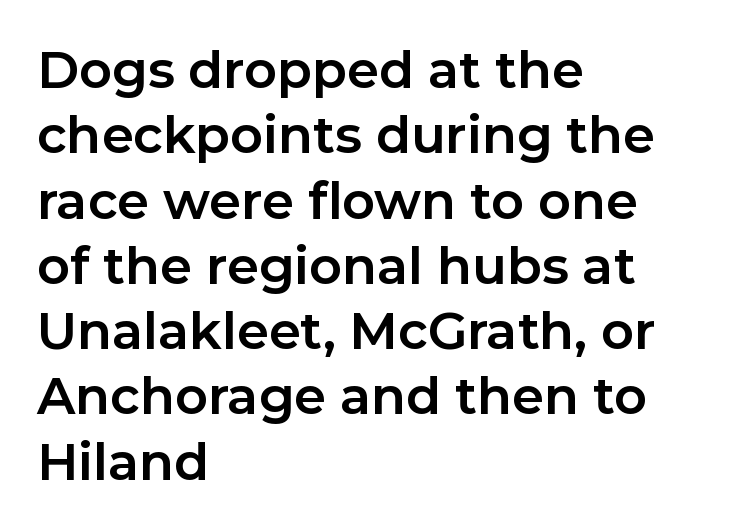
Words appear dense and cohesive because spacing is normal. Normally led — the rows are evenly, conventionally spaced. Looks like regular typesetting: each glyph gets only the width it needs. Has an underline been added? It has not. I'd call this a sans setting — the letters go barefoot.
